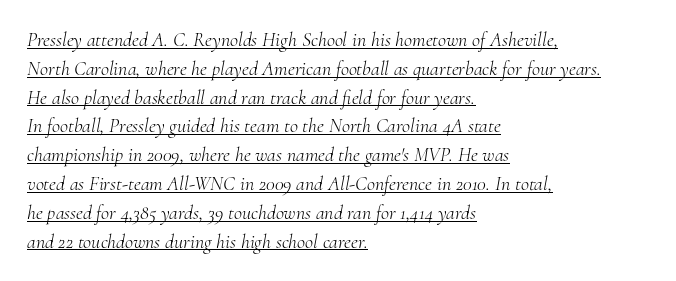
{"italic": "yes", "lean": "right", "slant_degrees": 10, "bold": "no", "underline": "yes", "align": "left", "line_spacing": "normal", "line_spacing_ratio": 1.44, "letter_spacing": "normal", "letter_spacing_em": 0.0, "glyph_px": 20}
